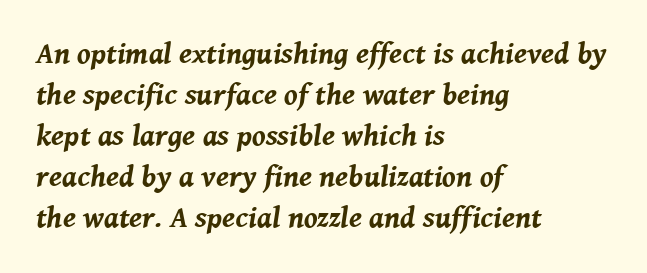
The image shows 30 px bold type, italic (leaning right); set left-aligned, normal line spacing (1.37x), normal letter spacing, not underlined; medium stroke contrast and a medium x-height.
